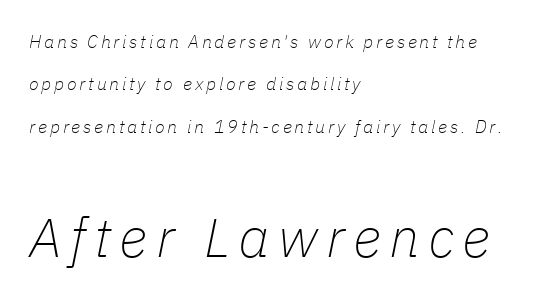
{"italic": "yes", "lean": "right", "slant_degrees": 11, "bold": "no", "weight": "thin", "width": "normal", "stroke_contrast": "low", "x_height": "medium", "monospaced": "no", "underline": "no", "align": "left", "line_spacing": "loose", "line_spacing_ratio": 2.36, "larger_block": "second", "size_ratio": 3.06, "glyph_px": 55}
